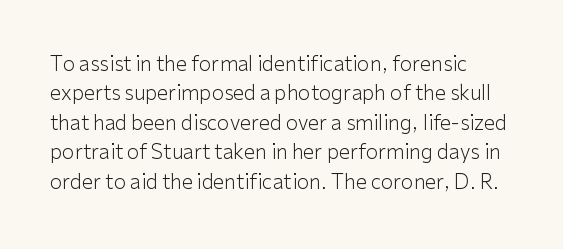
{"italic": "no", "bold": "no", "underline": "no", "line_spacing": "normal", "line_spacing_ratio": 1.47, "letter_spacing": "normal", "letter_spacing_em": 0.0, "glyph_px": 20}
